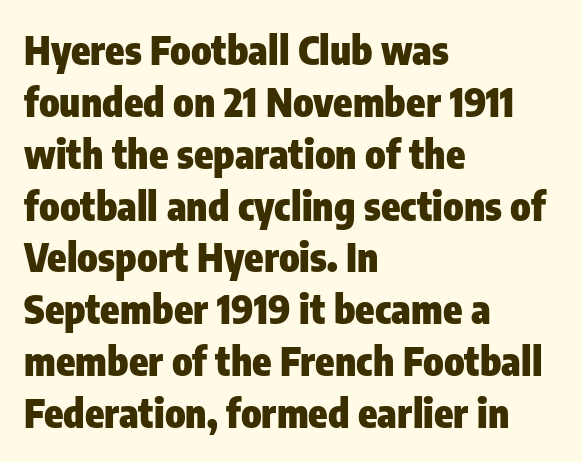
The image shows 39 px heavy, condensed sans-serif type, upright; set left-aligned, normal line spacing (1.33x), normal letter spacing, not underlined; low stroke contrast and a medium x-height.
